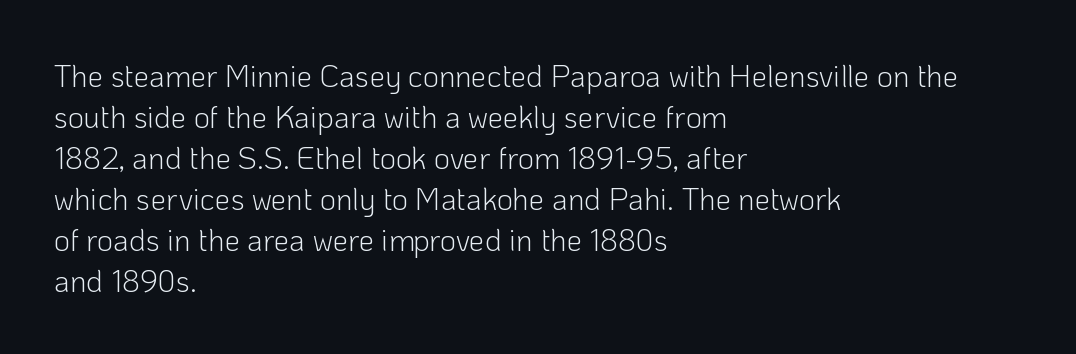
Q: Is the text bold? A: No.
Q: Is the text italic (slanted)? A: No, it is upright.
Q: Is the typeface a serif or a sans-serif typeface? A: Sans-serif.
Q: Is the text underlined? A: No.
Q: How is the paragraph aligned? A: Left-aligned.
Q: Is the spacing between letters normal or unusually wide? A: Normal.
Q: Is the spacing between lines tight, normal or loose? A: Normal.
Q: Width (condensed, normal, or wide)? A: Normal.
Q: Stroke contrast? A: Low.
Q: x-height? A: Medium.
Q: Monospaced? A: No.
